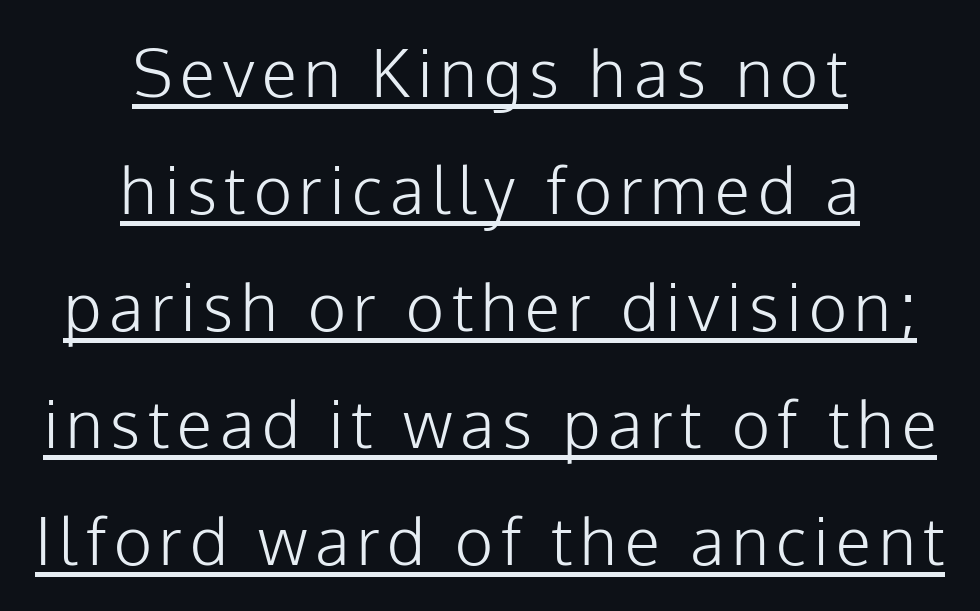
Q: Is the text bold? A: No.
Q: Is the text italic (slanted)? A: No, it is upright.
Q: Is the typeface a serif or a sans-serif typeface? A: Sans-serif.
Q: Is the text underlined? A: Yes.
Q: How is the paragraph aligned? A: Centered.
Q: Width (condensed, normal, or wide)? A: Normal.
Q: Stroke contrast? A: Low.
Q: x-height? A: Medium.
Q: Monospaced? A: No.
